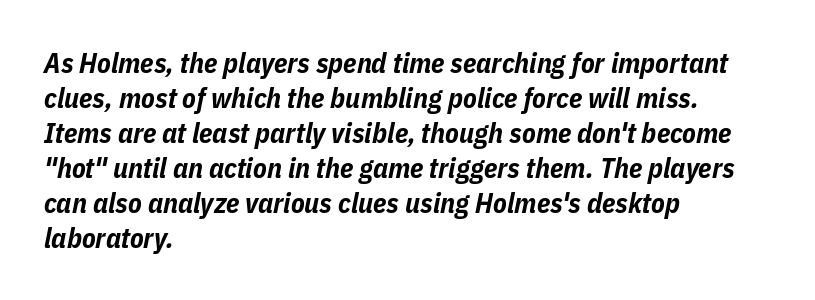
{"italic": "yes", "lean": "right", "slant_degrees": 11, "bold": "yes", "weight": "bold", "width": "condensed", "stroke_contrast": "low", "x_height": "medium", "monospaced": "no", "underline": "no", "align": "left", "line_spacing": "normal", "line_spacing_ratio": 1.25, "letter_spacing": "normal", "letter_spacing_em": 0.0, "glyph_px": 28}
